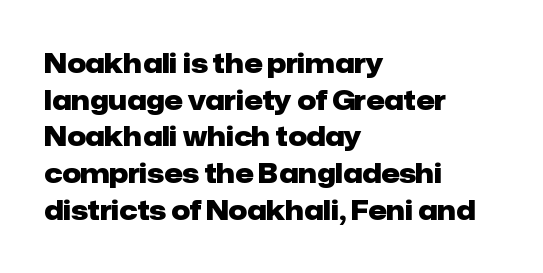
Q: Is the text bold? A: Yes.
Q: Is the text italic (slanted)? A: No, it is upright.
Q: Is the text underlined? A: No.
Q: How is the paragraph aligned? A: Left-aligned.
Q: Is the spacing between letters normal or unusually wide? A: Normal.
Q: Is the spacing between lines tight, normal or loose? A: Normal.
